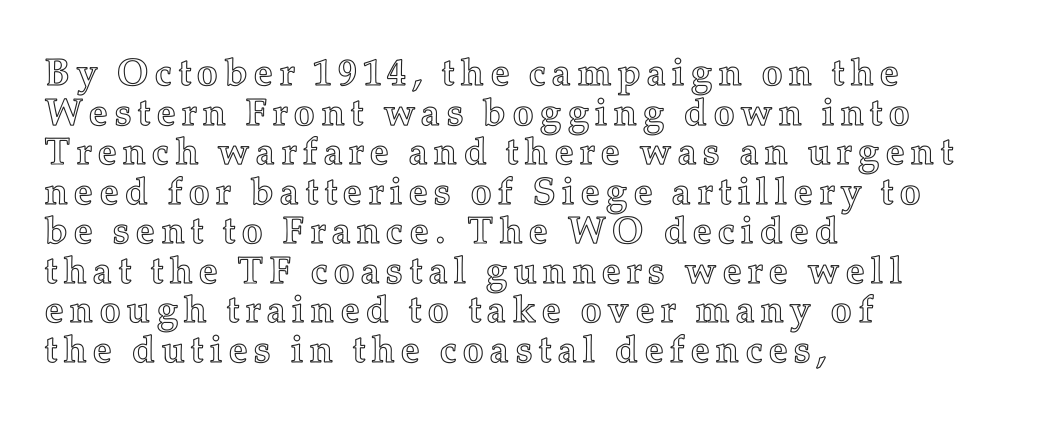
Q: Is the text italic (slanted)? A: No, it is upright.
Q: Is the text underlined? A: No.
Q: How is the paragraph aligned? A: Left-aligned.
Q: Is the spacing between lines tight, normal or loose? A: Tight.
Q: Width (condensed, normal, or wide)? A: Normal.
Q: x-height? A: Medium.
Q: Monospaced? A: No.
